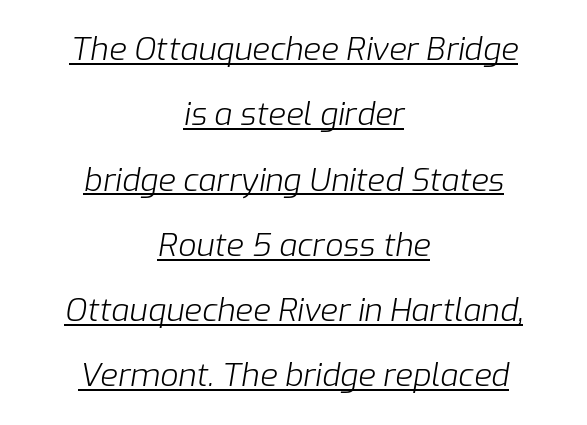
The image shows 32 px light type, italic (leaning right); set centered, loose line spacing (2.04x), normal letter spacing, underlined; low stroke contrast and a medium x-height.
